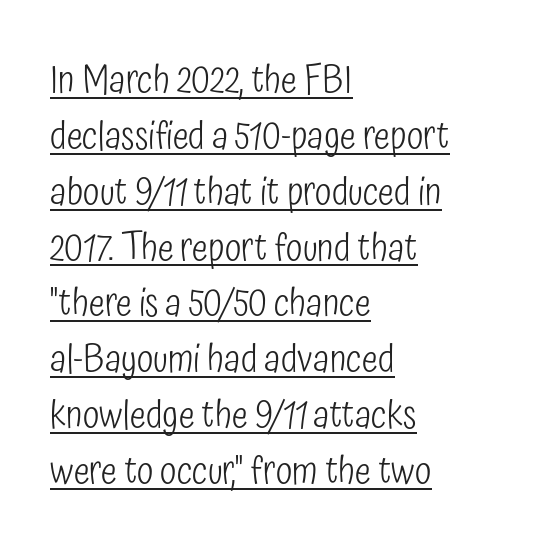
Q: Is the text bold? A: No.
Q: Is the text italic (slanted)? A: No, it is upright.
Q: Is the typeface a serif or a sans-serif typeface? A: Sans-serif.
Q: Is the text underlined? A: Yes.
Q: How is the paragraph aligned? A: Left-aligned.
Q: Is the spacing between letters normal or unusually wide? A: Normal.
Q: Is the spacing between lines tight, normal or loose? A: Normal.
Q: Width (condensed, normal, or wide)? A: Condensed.
Q: Stroke contrast? A: Low.
Q: x-height? A: Medium.
Q: Monospaced? A: No.
